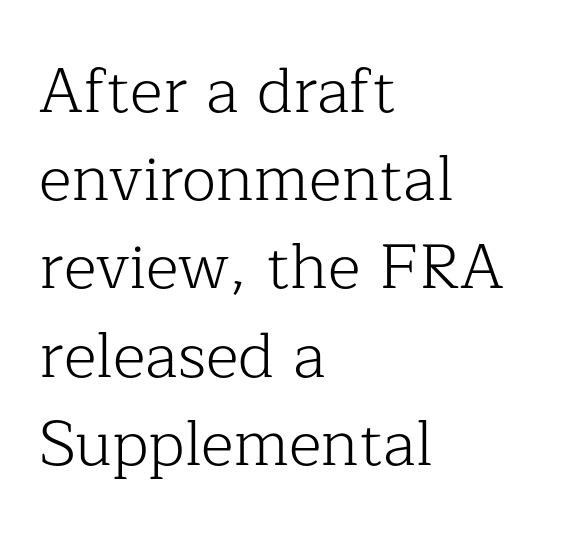
Q: Is the text bold? A: No.
Q: Is the text italic (slanted)? A: No, it is upright.
Q: Is the typeface a serif or a sans-serif typeface? A: Serif.
Q: Is the text underlined? A: No.
Q: How is the paragraph aligned? A: Left-aligned.
Q: Is the spacing between letters normal or unusually wide? A: Normal.
Q: Is the spacing between lines tight, normal or loose? A: Normal.
Q: Width (condensed, normal, or wide)? A: Normal.
Q: Stroke contrast? A: Low.
Q: x-height? A: Medium.
Q: Monospaced? A: No.
